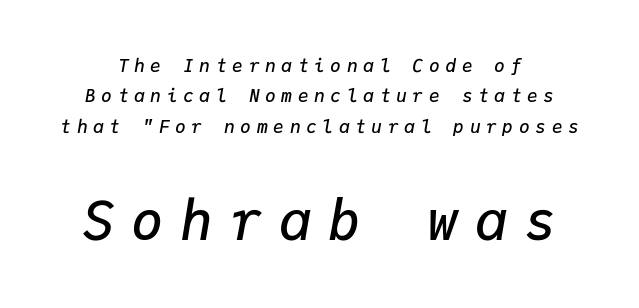
These two chunks differ in scale, with the bottom chunk taking the larger measure. One glance says typical: line gaps are just what's usual. Clear beneath every line of the passage. The rendering uses typewriter-style spacing with identical character cells. The letters are semibold — heavier than regular but short of a full bold.
